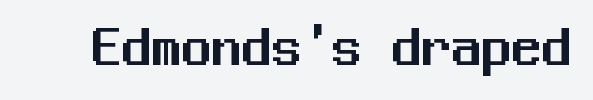
The image shows 60 px sans-serif type, upright, monospaced; set normal letter spacing, not underlined; medium stroke contrast and a medium x-height.
